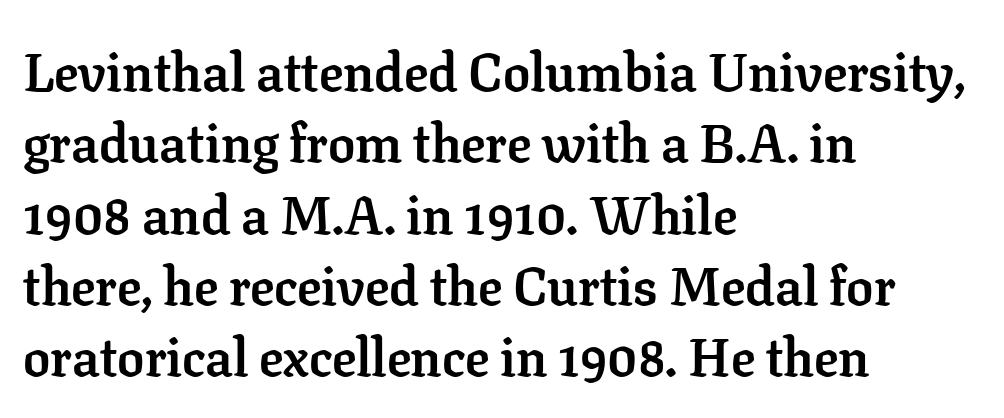
{"serif": "yes", "italic": "no", "bold": "yes", "weight": "semibold", "width": "normal", "stroke_contrast": "low", "x_height": "medium", "monospaced": "no", "underline": "no", "align": "left", "line_spacing": "normal", "line_spacing_ratio": 1.32, "letter_spacing": "normal", "letter_spacing_em": 0.0, "glyph_px": 54}
